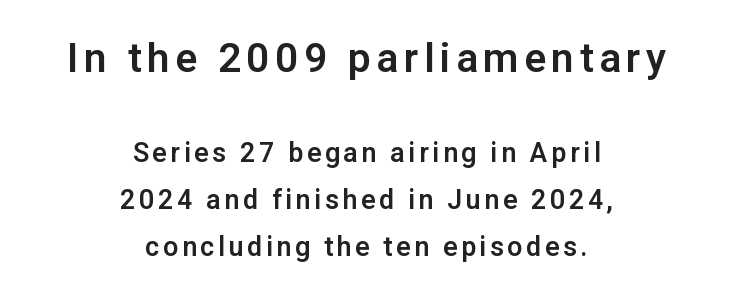
The image shows 41 px sans-serif type, upright; set centered, line spacing 1.74x, not underlined; the first (top) block is 1.52x larger; low stroke contrast and a medium x-height.
